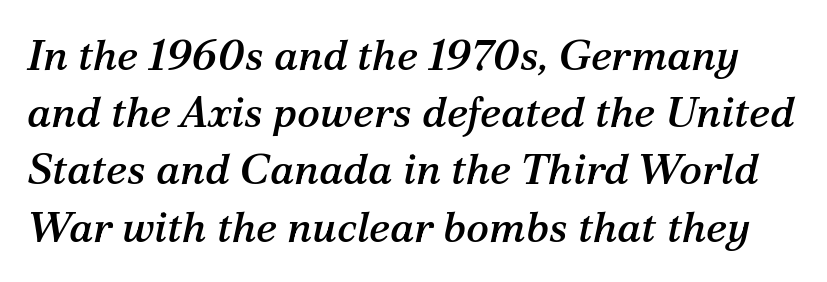
Q: Is the text italic (slanted)? A: Yes, it leans right by about 12 degrees.
Q: Is the typeface a serif or a sans-serif typeface? A: Serif.
Q: Is the text underlined? A: No.
Q: Is the spacing between letters normal or unusually wide? A: Normal.
Q: Is the spacing between lines tight, normal or loose? A: Normal.
Q: Width (condensed, normal, or wide)? A: Normal.
Q: Stroke contrast? A: Medium.
Q: x-height? A: Medium.
Q: Monospaced? A: No.
